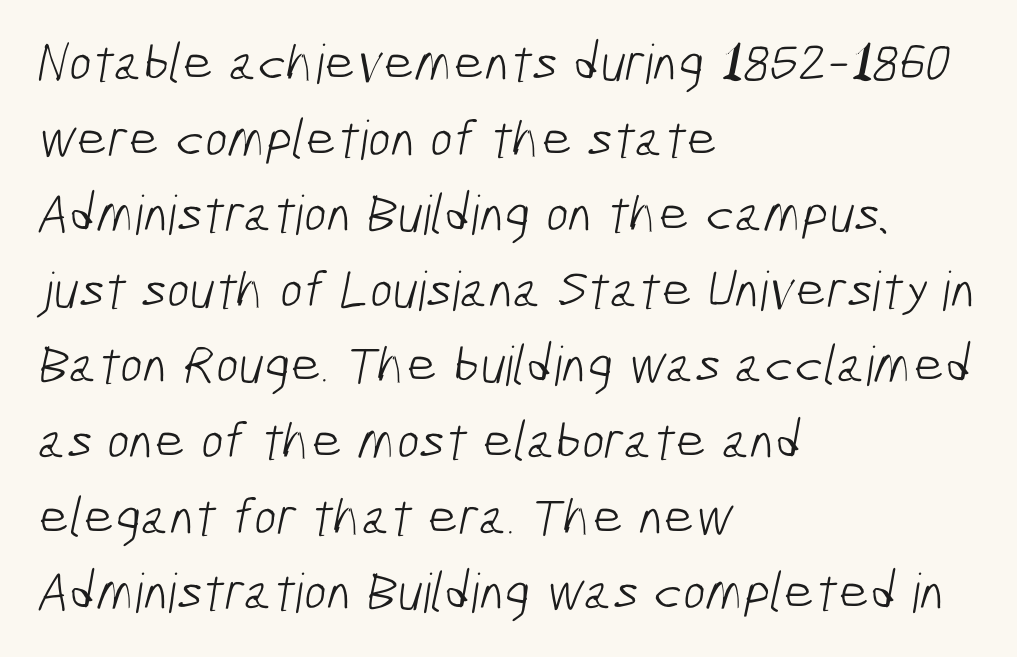
Q: Is the text bold? A: No.
Q: Is the typeface a serif or a sans-serif typeface? A: Sans-serif.
Q: Is the text underlined? A: No.
Q: How is the paragraph aligned? A: Left-aligned.
Q: Is the spacing between letters normal or unusually wide? A: Normal.
Q: Is the spacing between lines tight, normal or loose? A: Normal.
Q: Width (condensed, normal, or wide)? A: Condensed.
Q: Stroke contrast? A: Low.
Q: x-height? A: Medium.
Q: Monospaced? A: No.
